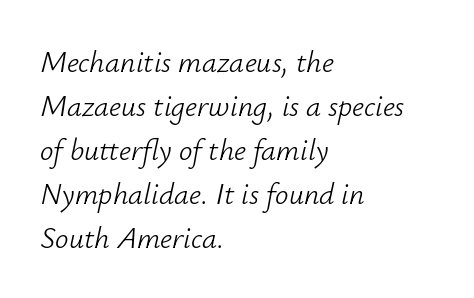
The image shows 30 px light type, italic (leaning right); set left-aligned, normal line spacing (1.47x), normal letter spacing, not underlined; low stroke contrast and a small x-height.
